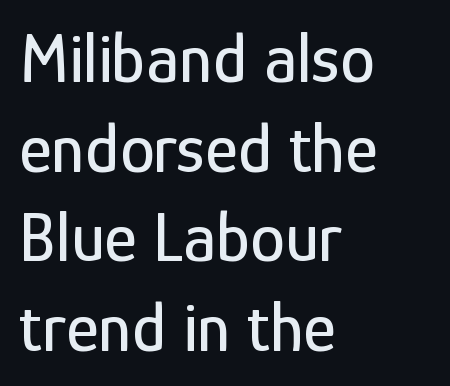
The image shows 70 px condensed sans-serif type, upright; set left-aligned, normal line spacing (1.28x), normal letter spacing, not underlined; low stroke contrast and a medium x-height.
